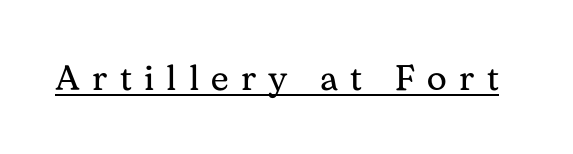
Q: Is the text bold? A: No.
Q: Is the text italic (slanted)? A: No, it is upright.
Q: Is the typeface a serif or a sans-serif typeface? A: Serif.
Q: Is the text underlined? A: Yes.
Q: Is the spacing between letters normal or unusually wide? A: Unusually wide.
Q: Width (condensed, normal, or wide)? A: Normal.
Q: Stroke contrast? A: Medium.
Q: x-height? A: Medium.
Q: Monospaced? A: No.
